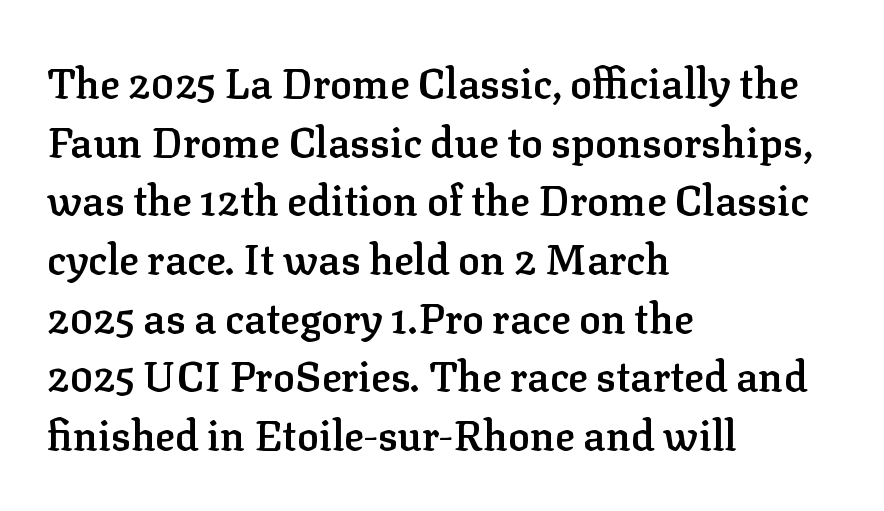
The image shows 41 px semibold serif type, upright; set left-aligned, normal line spacing (1.43x), normal letter spacing, not underlined; low stroke contrast and a medium x-height.
